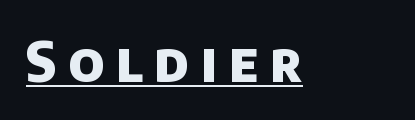
{"serif": "no", "bold": "yes", "weight": "heavy", "width": "normal", "stroke_contrast": "low", "x_height": "large", "monospaced": "no", "underline": "yes", "letter_spacing": "wide", "letter_spacing_em": 0.22, "glyph_px": 54}
